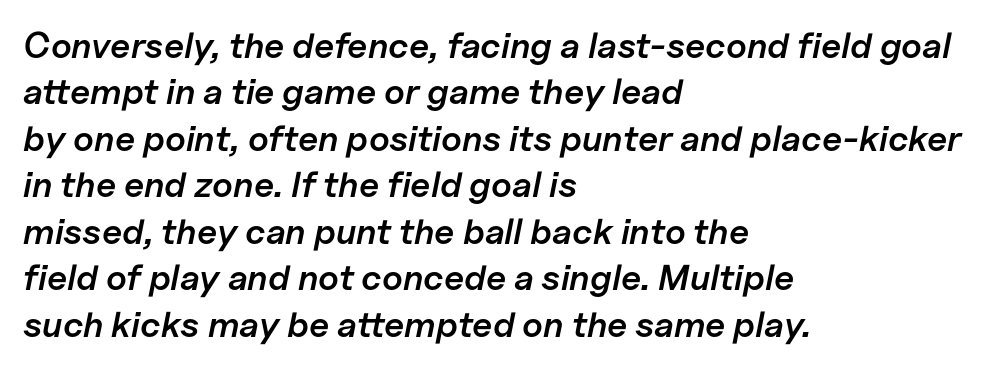
Leftover space on each line is placed entirely after the last word. The tracking reads as untouched default to a designer's eye. A normal amount of white space separates one row of letters from the next. The string is rendered with underlining switched off. As a designer I'd log this as weight 600, semibold. You could not count columns in this text — the font is proportionally spaced.
